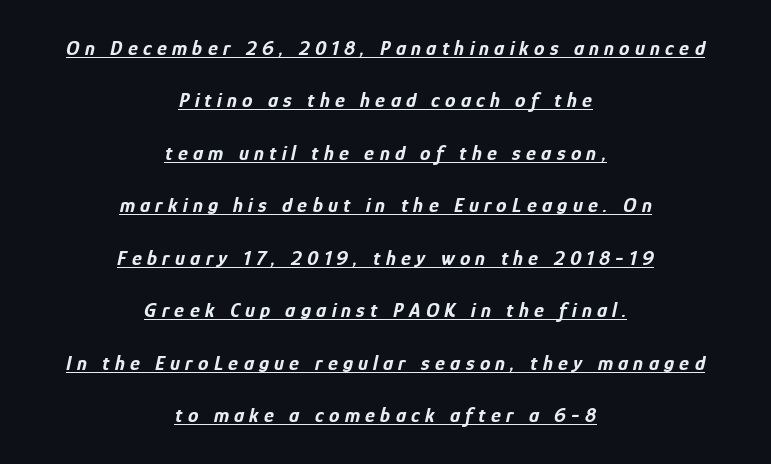
Q: Is the text bold? A: Yes.
Q: Is the text italic (slanted)? A: Yes, it leans right by about 12 degrees.
Q: Is the text underlined? A: Yes.
Q: How is the paragraph aligned? A: Centered.
Q: Is the spacing between letters normal or unusually wide? A: Unusually wide.
Q: Is the spacing between lines tight, normal or loose? A: Loose.
